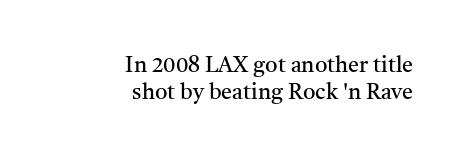
{"italic": "no", "bold": "no", "underline": "no", "align": "right", "line_spacing_ratio": 1.22, "letter_spacing": "normal", "letter_spacing_em": 0.0, "glyph_px": 22}
